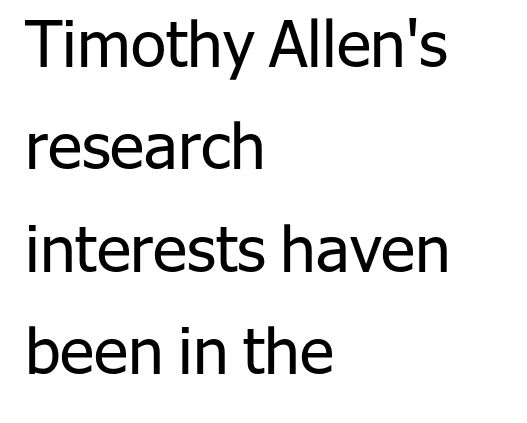
Q: Is the text bold? A: No.
Q: Is the text italic (slanted)? A: No, it is upright.
Q: Is the typeface a serif or a sans-serif typeface? A: Sans-serif.
Q: Is the text underlined? A: No.
Q: How is the paragraph aligned? A: Left-aligned.
Q: Is the spacing between letters normal or unusually wide? A: Normal.
Q: Is the spacing between lines tight, normal or loose? A: Normal.
Q: Width (condensed, normal, or wide)? A: Normal.
Q: Stroke contrast? A: Low.
Q: x-height? A: Medium.
Q: Monospaced? A: No.
